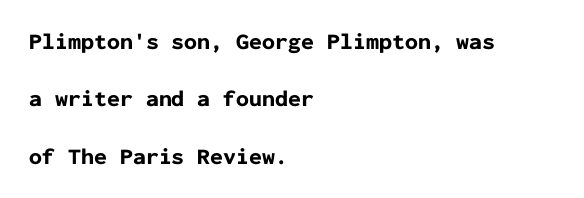
{"italic": "no", "bold": "yes", "underline": "no", "align": "left", "line_spacing": "loose", "line_spacing_ratio": 2.5, "letter_spacing": "normal", "letter_spacing_em": 0.0, "glyph_px": 23}
